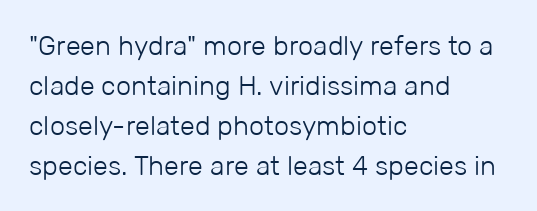
{"italic": "no", "bold": "no", "underline": "no", "align": "left", "line_spacing": "normal", "line_spacing_ratio": 1.48, "letter_spacing": "normal", "letter_spacing_em": 0.0, "glyph_px": 27}
